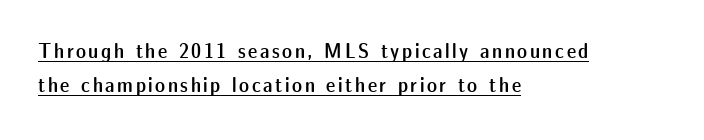
{"italic": "no", "bold": "semi", "underline": "yes", "align": "left", "line_spacing": "normal", "line_spacing_ratio": 1.62, "glyph_px": 21}
